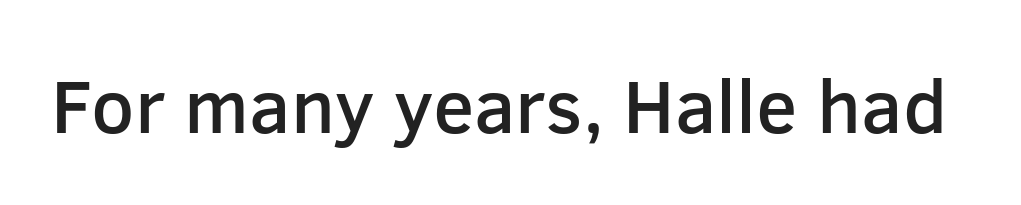
Spacing verdict: proportional, widths tailored to each character. A roman cut, with each character standing at attention. I'd describe the lettering as semibold — firm but not a full bold. In terms of letterspacing, this is plain default setting.
